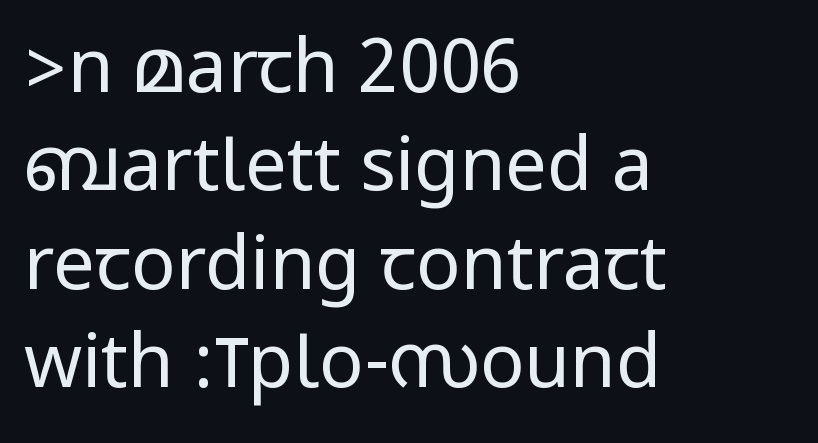
Baseline-to-baseline distance is the conventional proportion of letter height. These lines were composed using upright roman letters. Teacher's note: observe the even left margin — that is flush-left alignment. The zone under the glyphs is completely vacant.
